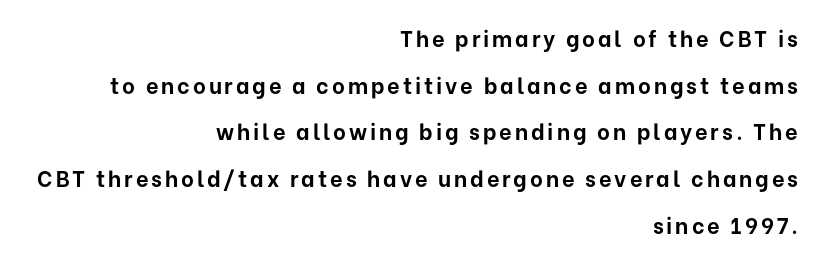
Whoever set this chose breathing room over compactness in the vertical rhythm. Just letters on the line, the space beneath them empty. Alignment: flush right. On the weight axis this lands at bold, roughly 700. The letters stand straight up with perfectly vertical stems.
